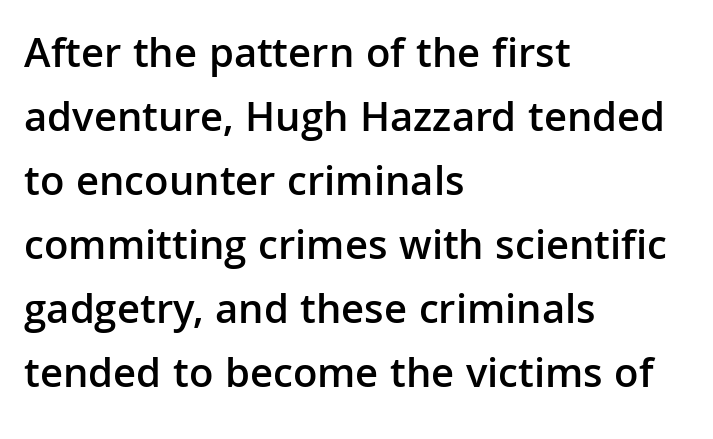
Q: Is the text bold? A: Semi-bold.
Q: Is the text italic (slanted)? A: No, it is upright.
Q: Is the typeface a serif or a sans-serif typeface? A: Sans-serif.
Q: Is the text underlined? A: No.
Q: How is the paragraph aligned? A: Left-aligned.
Q: Is the spacing between letters normal or unusually wide? A: Normal.
Q: Is the spacing between lines tight, normal or loose? A: Normal.
Q: Width (condensed, normal, or wide)? A: Normal.
Q: Stroke contrast? A: Low.
Q: x-height? A: Medium.
Q: Monospaced? A: No.
